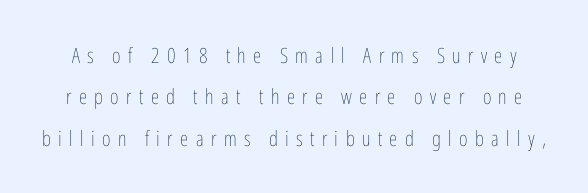
The image shows 21 px text type, upright; set loose line spacing (1.97x), unusually wide letter spacing (+0.35 em), not underlined.
